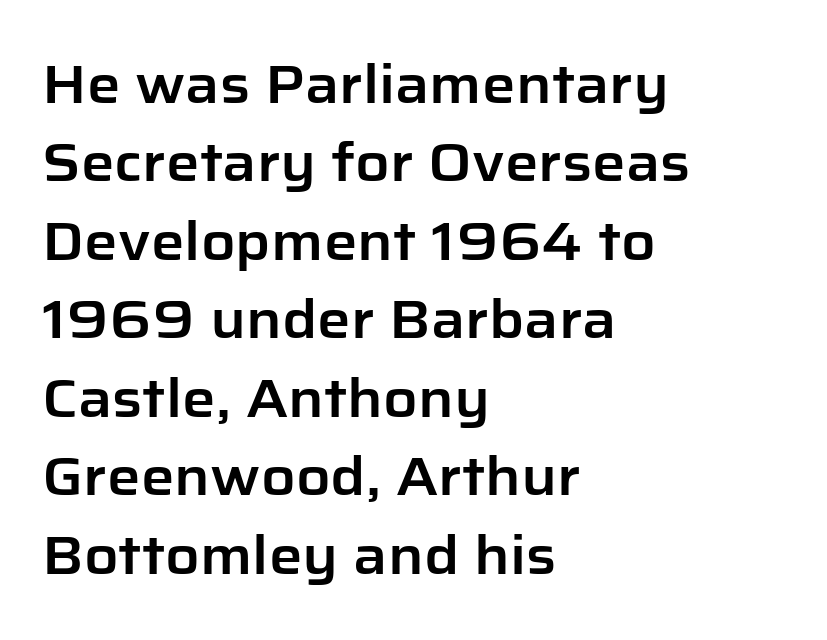
{"serif": "no", "italic": "no", "width": "normal", "stroke_contrast": "low", "x_height": "medium", "monospaced": "no", "underline": "no", "align": "left", "line_spacing": "normal", "line_spacing_ratio": 1.48, "letter_spacing": "normal", "letter_spacing_em": 0.0, "glyph_px": 53}
